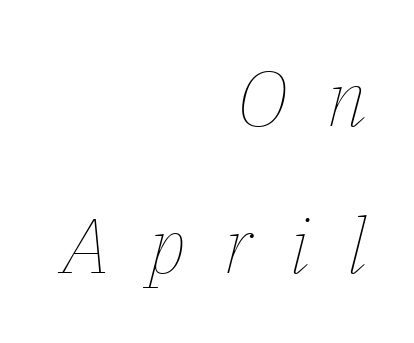
The image shows 77 px thin type, italic (leaning right); set right-aligned, loose line spacing (1.91x), unusually wide letter spacing (+0.48 em), not underlined; low stroke contrast and a medium x-height.
